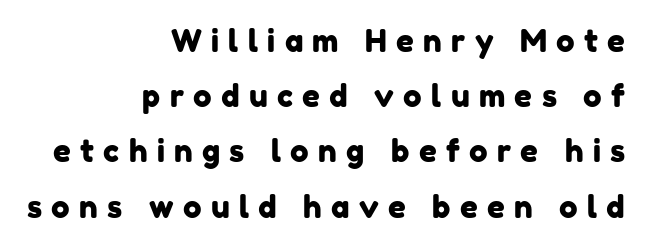
The text was rendered using a sans face with plain stroke endings. These lines are rendered in a variable-pitch font. The passage shown is not underscored anywhere. Words appear elongated and porous because spacing is wide.
